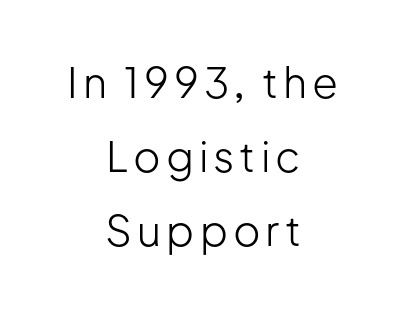
{"serif": "no", "italic": "no", "bold": "no", "weight": "light", "width": "normal", "stroke_contrast": "low", "x_height": "medium", "monospaced": "no", "underline": "no", "align": "center", "line_spacing_ratio": 1.76, "glyph_px": 42}
